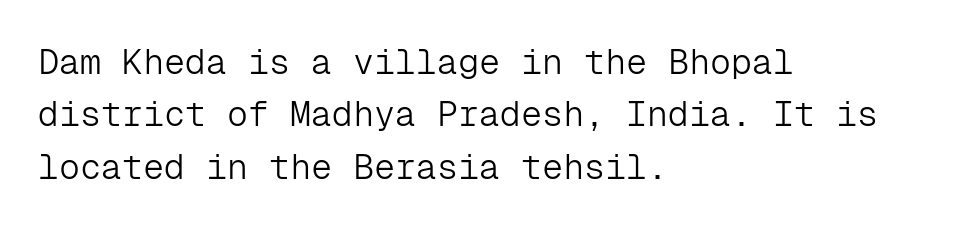
{"serif": "no", "italic": "no", "bold": "no", "weight": "light", "width": "normal", "stroke_contrast": "low", "x_height": "medium", "monospaced": "yes", "underline": "no", "align": "left", "line_spacing": "normal", "line_spacing_ratio": 1.5, "letter_spacing": "normal", "letter_spacing_em": 0.0, "glyph_px": 35}
